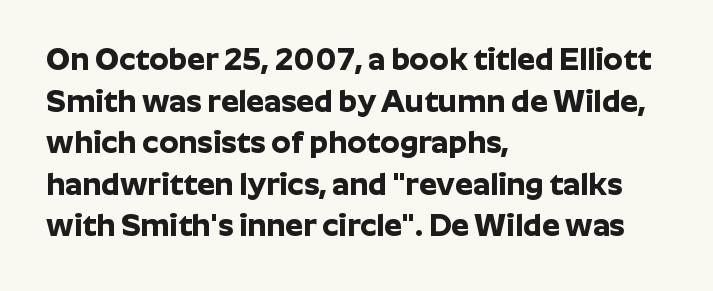
{"serif": "no", "italic": "no", "bold": "yes", "weight": "bold", "width": "normal", "stroke_contrast": "low", "x_height": "medium", "monospaced": "no", "underline": "no", "align": "left", "line_spacing": "normal", "line_spacing_ratio": 1.34, "letter_spacing": "normal", "letter_spacing_em": 0.0, "glyph_px": 31}
